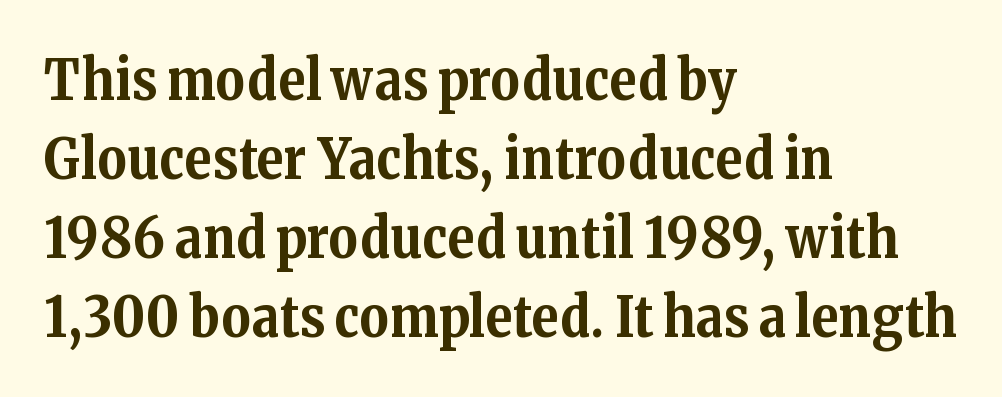
{"serif": "yes", "italic": "no", "bold": "yes", "weight": "bold", "width": "normal", "stroke_contrast": "medium", "x_height": "medium", "monospaced": "no", "underline": "no", "align": "left", "line_spacing": "normal", "line_spacing_ratio": 1.41, "letter_spacing": "normal", "letter_spacing_em": 0.0, "glyph_px": 56}
